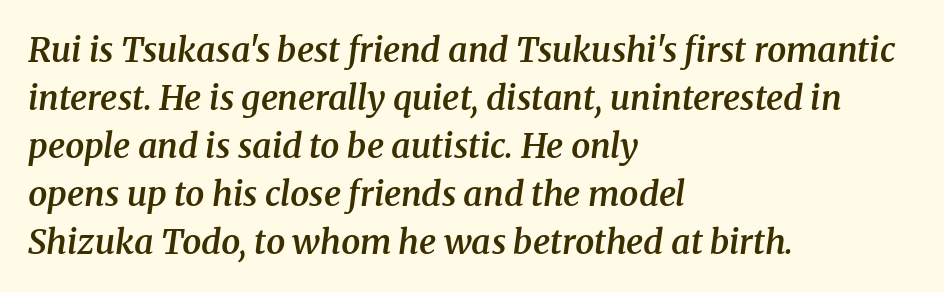
The image shows 34 px semibold serif type, italic (leaning right); set left-aligned, normal line spacing (1.41x), normal letter spacing, not underlined; medium stroke contrast and a medium x-height.
